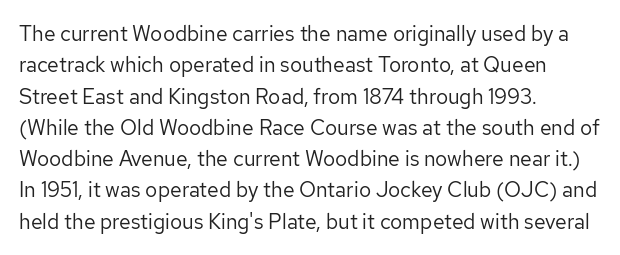
The image shows 21 px text type, upright; set left-aligned, normal line spacing (1.49x), normal letter spacing, not underlined.
